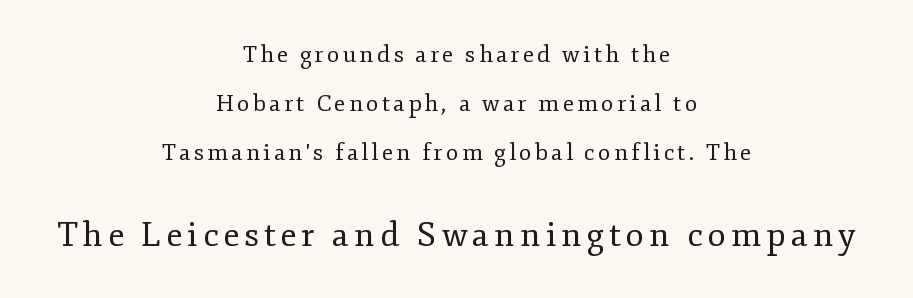
{"serif": "yes", "italic": "no", "bold": "no", "weight": "regular", "width": "normal", "stroke_contrast": "low", "x_height": "small", "monospaced": "no", "underline": "no", "align": "center", "line_spacing": "loose", "line_spacing_ratio": 2.12, "larger_block": "second", "size_ratio": 1.48, "glyph_px": 34}
